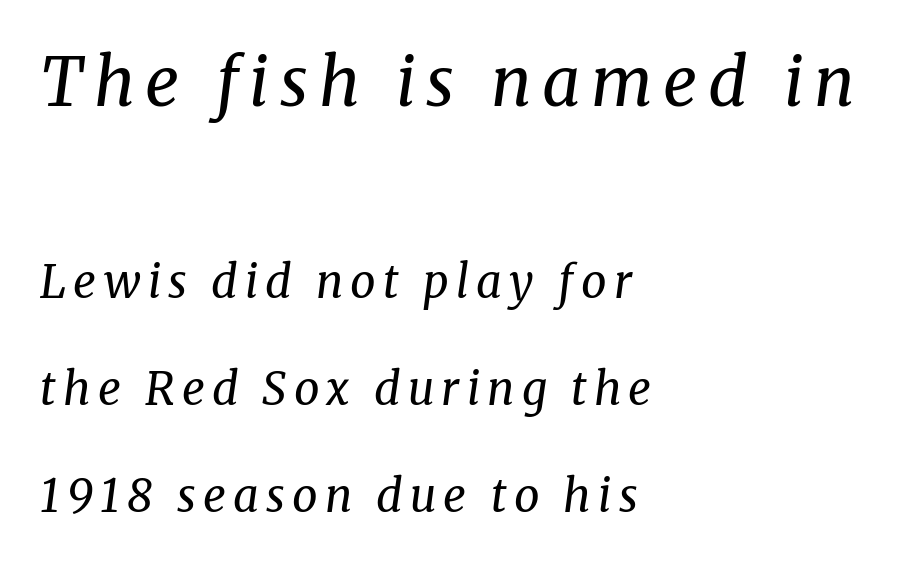
{"serif": "yes", "italic": "yes", "lean": "right", "slant_degrees": 8, "bold": "no", "weight": "regular", "width": "normal", "stroke_contrast": "medium", "x_height": "medium", "monospaced": "no", "underline": "no", "align": "left", "line_spacing": "loose", "line_spacing_ratio": 2.38, "larger_block": "first", "size_ratio": 1.49, "glyph_px": 67}
